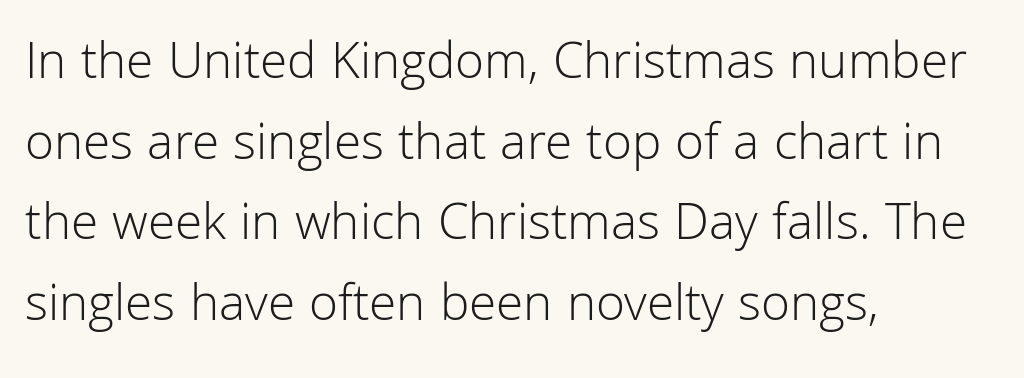
The image shows 53 px light sans-serif type, upright; set left-aligned, normal line spacing (1.52x), normal letter spacing, not underlined; low stroke contrast and a medium x-height.
